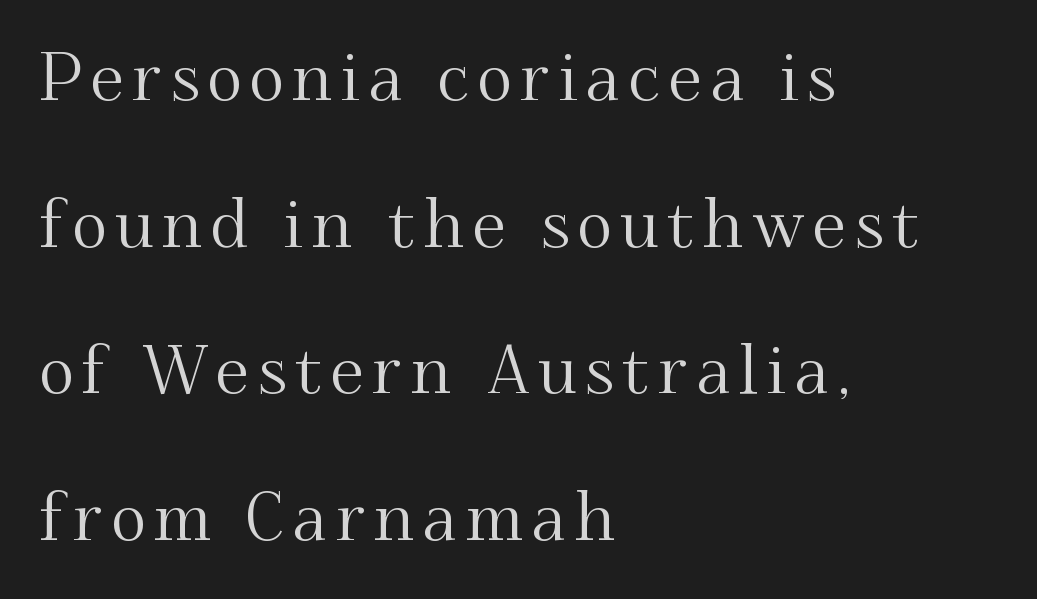
Q: Is the text italic (slanted)? A: No, it is upright.
Q: Is the typeface a serif or a sans-serif typeface? A: Serif.
Q: Is the text underlined? A: No.
Q: How is the paragraph aligned? A: Left-aligned.
Q: Is the spacing between lines tight, normal or loose? A: Loose.
Q: Width (condensed, normal, or wide)? A: Normal.
Q: Stroke contrast? A: Medium.
Q: x-height? A: Small.
Q: Monospaced? A: No.
